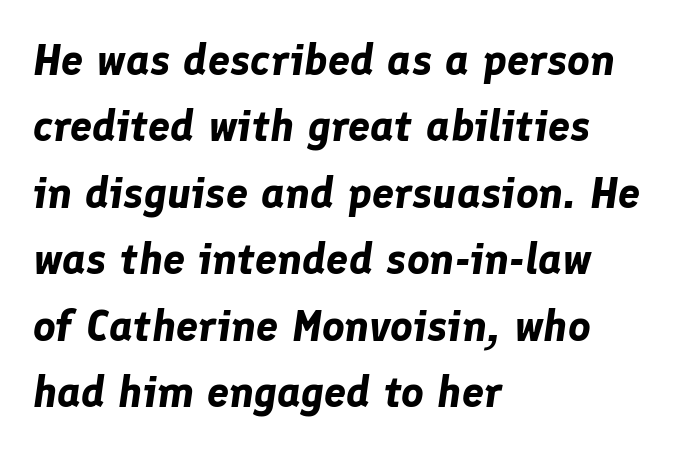
Q: Is the text bold? A: Yes.
Q: Is the text italic (slanted)? A: Yes, it leans right by about 8 degrees.
Q: Is the text underlined? A: No.
Q: How is the paragraph aligned? A: Left-aligned.
Q: Is the spacing between letters normal or unusually wide? A: Normal.
Q: Is the spacing between lines tight, normal or loose? A: Normal.
Q: Width (condensed, normal, or wide)? A: Normal.
Q: Stroke contrast? A: Low.
Q: x-height? A: Medium.
Q: Monospaced? A: No.
